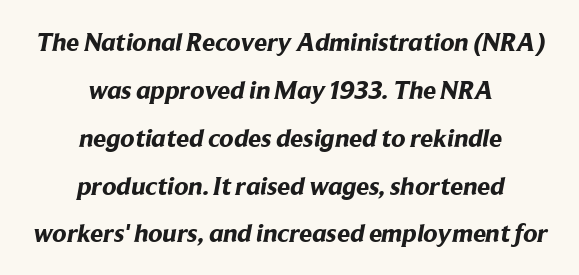
{"bold": "yes", "underline": "no", "align": "center", "line_spacing_ratio": 1.84, "letter_spacing": "normal", "letter_spacing_em": 0.0, "glyph_px": 26}
